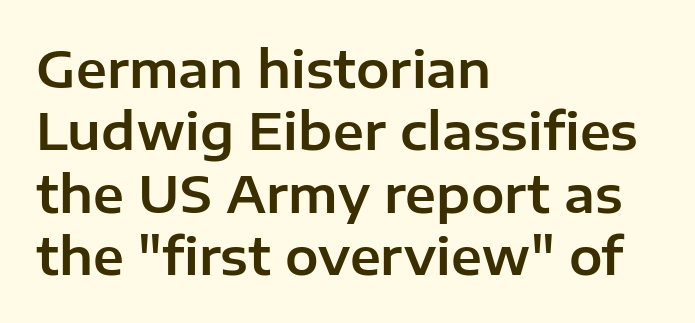
Each row of text sits above clean, open space. Inter-character spacing is left at the font's built-in metrics. The lettering holds an erect, upright posture throughout. Varying glyph widths throughout — classic text-font behaviour. Honestly, the row spacing looks completely unremarkable. One-word summary of the alignment: left.
